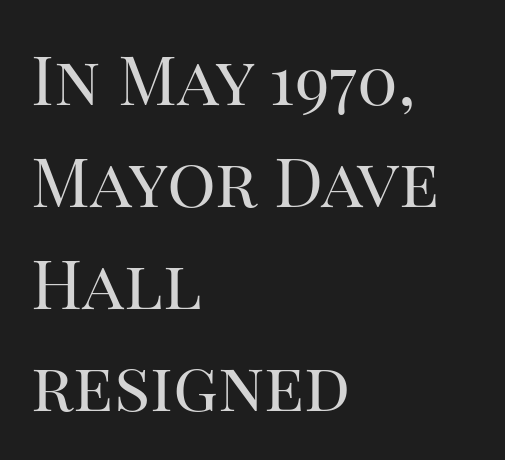
{"serif": "yes", "italic": "no", "bold": "no", "weight": "regular", "width": "normal", "stroke_contrast": "high", "x_height": "large", "monospaced": "no", "underline": "no", "align": "left", "line_spacing": "normal", "line_spacing_ratio": 1.5, "letter_spacing": "normal", "letter_spacing_em": 0.0, "glyph_px": 68}
